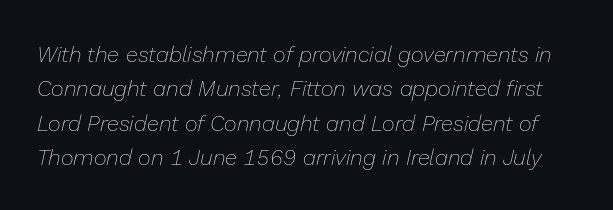
Rows of type keep a routine distance in the vertical direction. The passage shown is not bold in any degree. Every character sits at an angle, as italics do. Has an underline been added? It has not. Letter spacing: default.
